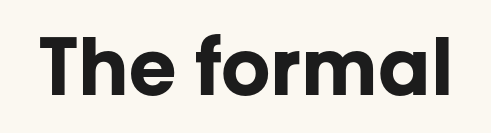
If you drew a line through each stem, it would be perfectly vertical. The line texture is even and compact thanks to regular tracking. Every letter is thick-stroked: bold, no question. Classification — sans serif.
